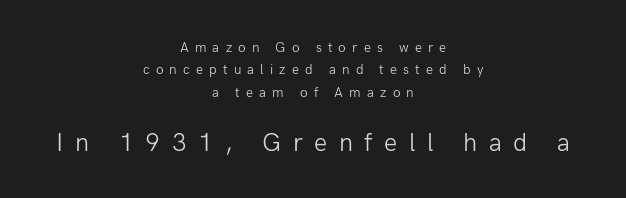
Q: Is the text bold? A: No.
Q: Is the text italic (slanted)? A: No, it is upright.
Q: Is the text underlined? A: No.
Q: How is the paragraph aligned? A: Centered.
Q: Is the spacing between letters normal or unusually wide? A: Unusually wide.
Q: Is the spacing between lines tight, normal or loose? A: Normal.
Q: Which block of text is set in a larger size, the first (top) or the second (bottom)? A: The second (bottom) one.
